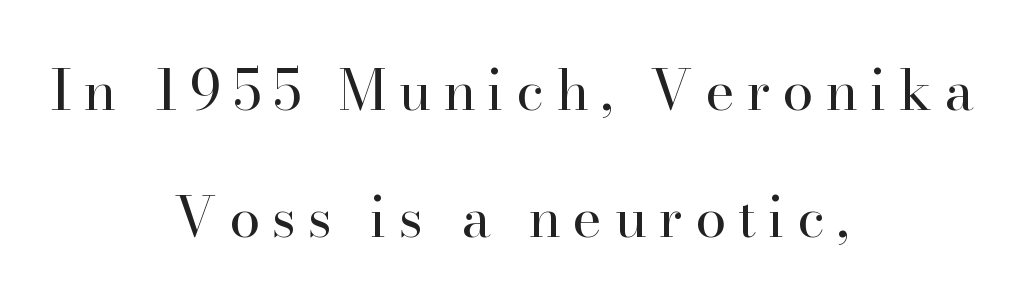
Q: Is the text bold? A: No.
Q: Is the text italic (slanted)? A: No, it is upright.
Q: Is the typeface a serif or a sans-serif typeface? A: Serif.
Q: Is the text underlined? A: No.
Q: How is the paragraph aligned? A: Centered.
Q: Is the spacing between letters normal or unusually wide? A: Unusually wide.
Q: Is the spacing between lines tight, normal or loose? A: Loose.
Q: Width (condensed, normal, or wide)? A: Normal.
Q: Stroke contrast? A: High.
Q: x-height? A: Small.
Q: Monospaced? A: No.
